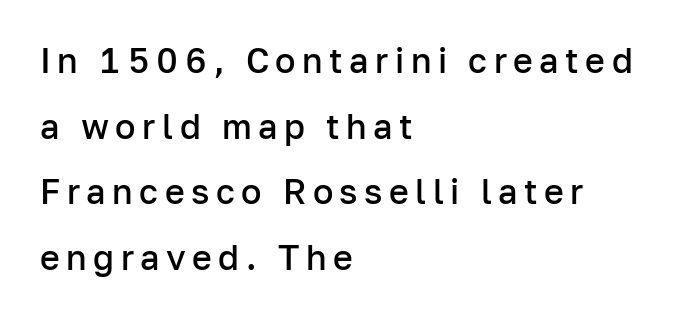
Q: Is the text bold? A: Semi-bold.
Q: Is the text italic (slanted)? A: No, it is upright.
Q: Is the typeface a serif or a sans-serif typeface? A: Sans-serif.
Q: Is the text underlined? A: No.
Q: How is the paragraph aligned? A: Left-aligned.
Q: Is the spacing between lines tight, normal or loose? A: Loose.
Q: Width (condensed, normal, or wide)? A: Normal.
Q: Stroke contrast? A: Low.
Q: x-height? A: Medium.
Q: Monospaced? A: No.
